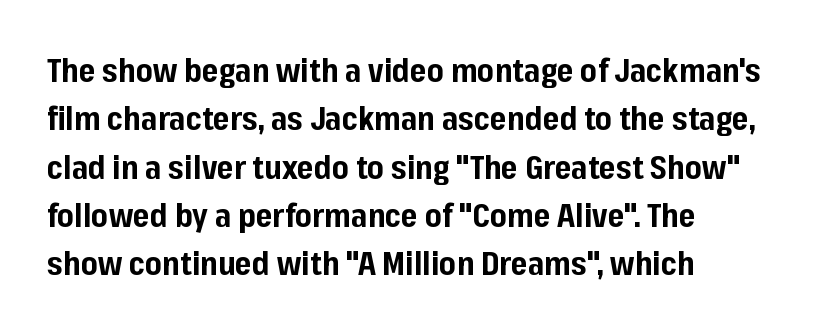
{"serif": "no", "italic": "no", "bold": "yes", "weight": "bold", "width": "normal", "stroke_contrast": "low", "x_height": "medium", "monospaced": "no", "underline": "no", "align": "left", "line_spacing": "normal", "line_spacing_ratio": 1.51, "letter_spacing": "normal", "letter_spacing_em": 0.0, "glyph_px": 32}
